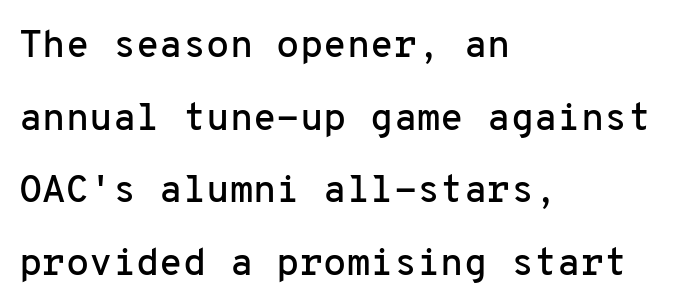
{"serif": "no", "italic": "no", "width": "normal", "stroke_contrast": "low", "x_height": "medium", "monospaced": "yes", "underline": "no", "align": "left", "line_spacing": "loose", "line_spacing_ratio": 1.91, "letter_spacing": "normal", "letter_spacing_em": 0.0, "glyph_px": 38}
